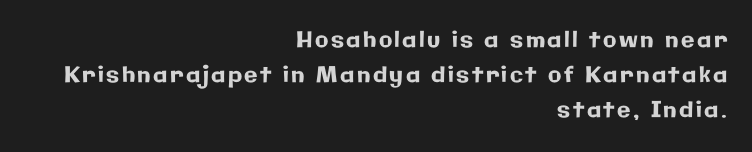
The image shows 22 px text type, upright; set right-aligned, normal line spacing (1.58x), not underlined.
